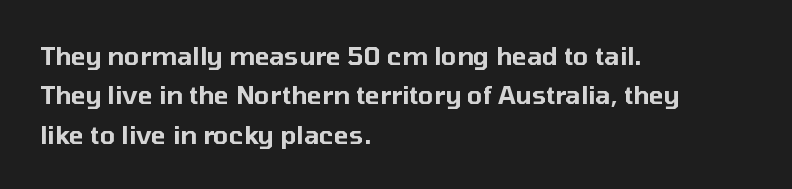
Q: Is the text italic (slanted)? A: No, it is upright.
Q: Is the text underlined? A: No.
Q: How is the paragraph aligned? A: Left-aligned.
Q: Is the spacing between letters normal or unusually wide? A: Normal.
Q: Is the spacing between lines tight, normal or loose? A: Normal.
